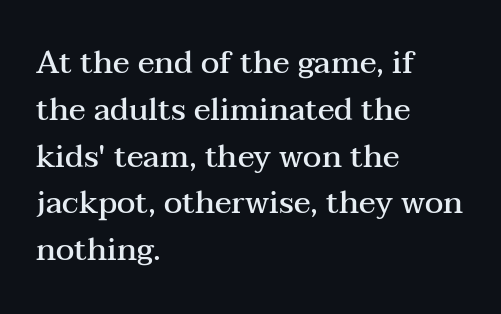
Q: Is the text bold? A: Semi-bold.
Q: Is the text italic (slanted)? A: No, it is upright.
Q: Is the typeface a serif or a sans-serif typeface? A: Serif.
Q: Is the text underlined? A: No.
Q: How is the paragraph aligned? A: Left-aligned.
Q: Is the spacing between letters normal or unusually wide? A: Normal.
Q: Is the spacing between lines tight, normal or loose? A: Normal.
Q: Width (condensed, normal, or wide)? A: Wide.
Q: Stroke contrast? A: Medium.
Q: x-height? A: Medium.
Q: Monospaced? A: No.
